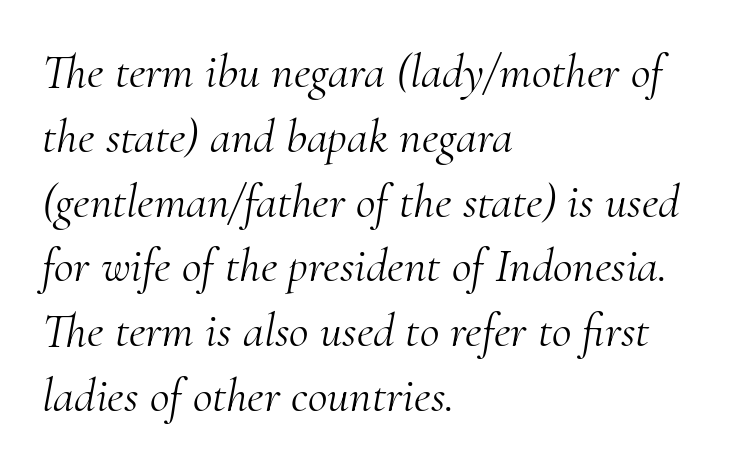
{"serif": "yes", "italic": "yes", "lean": "right", "slant_degrees": 10, "bold": "no", "weight": "light", "width": "normal", "stroke_contrast": "medium", "x_height": "small", "monospaced": "no", "underline": "no", "align": "left", "line_spacing": "normal", "line_spacing_ratio": 1.35, "letter_spacing": "normal", "letter_spacing_em": 0.0, "glyph_px": 48}
